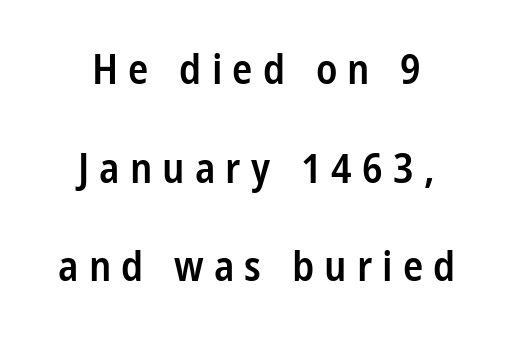
Q: Is the text bold? A: Semi-bold.
Q: Is the text italic (slanted)? A: No, it is upright.
Q: Is the typeface a serif or a sans-serif typeface? A: Sans-serif.
Q: Is the text underlined? A: No.
Q: Is the spacing between letters normal or unusually wide? A: Unusually wide.
Q: Is the spacing between lines tight, normal or loose? A: Loose.
Q: Width (condensed, normal, or wide)? A: Condensed.
Q: Stroke contrast? A: Low.
Q: x-height? A: Medium.
Q: Monospaced? A: No.
